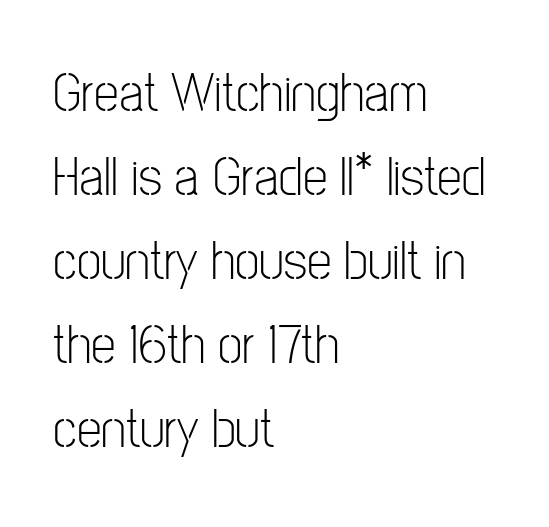
The block of text has a typical density, with ordinary space between rows. Descenders hang freely into open space. Notice how the passage keeps a crisp vertical edge on the left only. No extra tracking has been applied to these lines.
